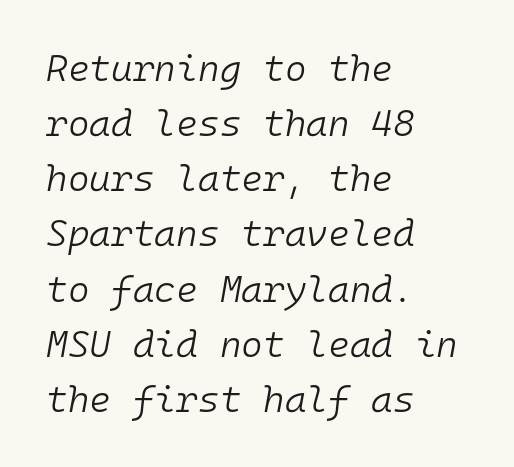
The image shows 37 px light type, italic (leaning right), monospaced; set left-aligned, normal line spacing (1.49x), normal letter spacing, not underlined; low stroke contrast and a medium x-height.
